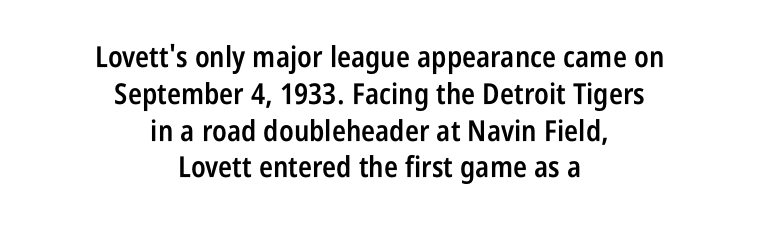
Q: Is the text bold? A: Semi-bold.
Q: Is the text italic (slanted)? A: No, it is upright.
Q: Is the typeface a serif or a sans-serif typeface? A: Sans-serif.
Q: Is the text underlined? A: No.
Q: How is the paragraph aligned? A: Centered.
Q: Is the spacing between letters normal or unusually wide? A: Normal.
Q: Is the spacing between lines tight, normal or loose? A: Normal.
Q: Width (condensed, normal, or wide)? A: Condensed.
Q: Stroke contrast? A: Low.
Q: x-height? A: Large.
Q: Monospaced? A: No.
